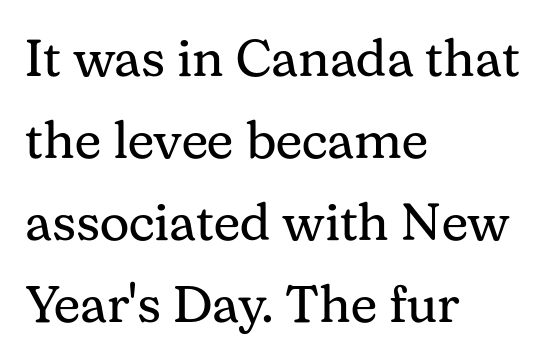
{"serif": "yes", "italic": "no", "bold": "no", "weight": "regular", "width": "normal", "stroke_contrast": "medium", "x_height": "medium", "monospaced": "no", "underline": "no", "align": "left", "line_spacing": "normal", "line_spacing_ratio": 1.58, "letter_spacing": "normal", "letter_spacing_em": 0.0, "glyph_px": 52}
